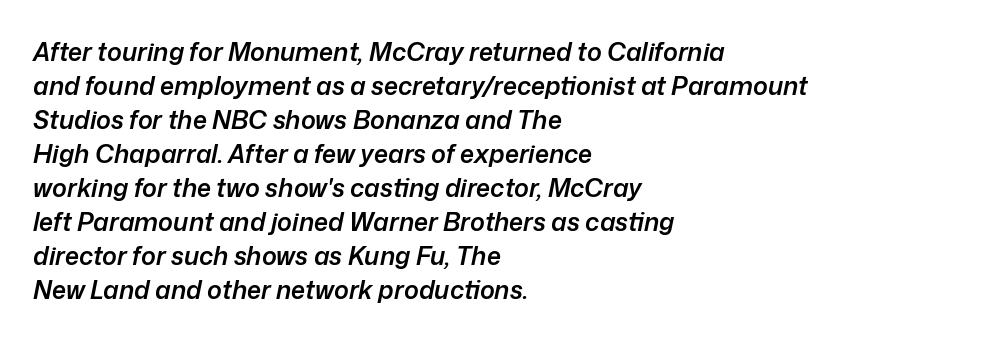
The image shows 25 px text type, italic (leaning right); set left-aligned, normal line spacing (1.36x), normal letter spacing, not underlined.
